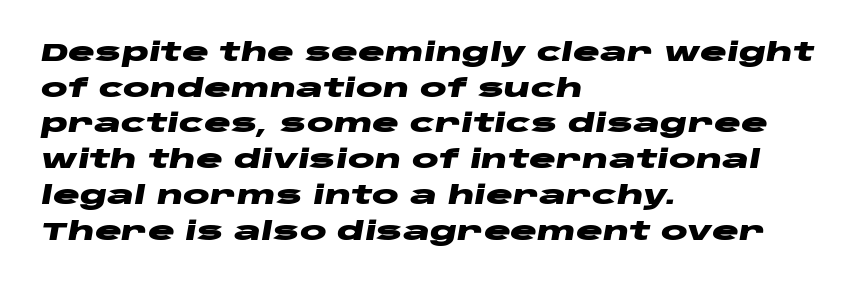
The image shows 25 px bold type, italic (leaning right); set left-aligned, normal line spacing (1.43x), normal letter spacing, not underlined.
